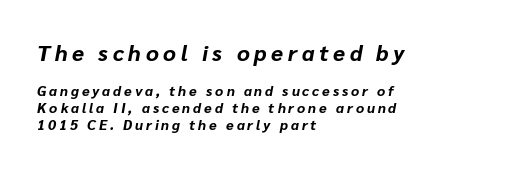
Slanted lettering throughout. Caption: multi-line text, flush left, ragged right. A student would notice the top passage is typeset larger than what follows. Beneath every word, the page is bare. Every letter is thick-stroked: bold, no question. Here the glyphs are tracked loosely, breaking word shapes into spaced letters.
